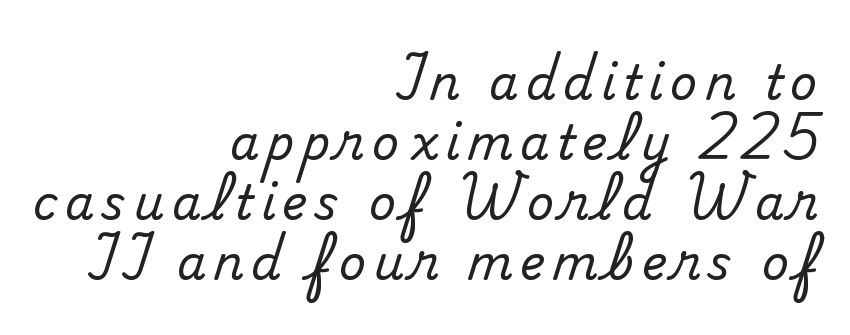
Casual observation: everything's shoved over to the right. Just letters on the line, the space beneath them empty. Regular leading. Note: serifs present on the glyphs. These lines are rendered in a variable-pitch font.
